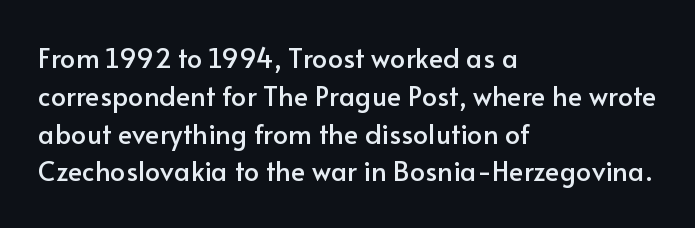
The ragged edge is on the right, which tells us the setting is flush left. Underline: absent. Does the leading feel generous? No, just average. The type is set solid horizontally, with unmodified tracking.
